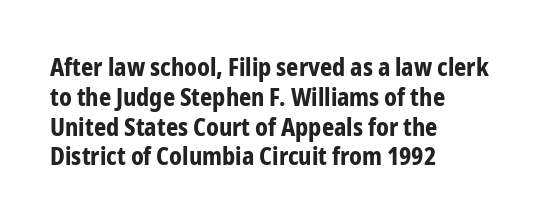
{"italic": "no", "bold": "yes", "underline": "no", "align": "left", "line_spacing_ratio": 1.24, "letter_spacing": "normal", "letter_spacing_em": 0.0, "glyph_px": 24}
